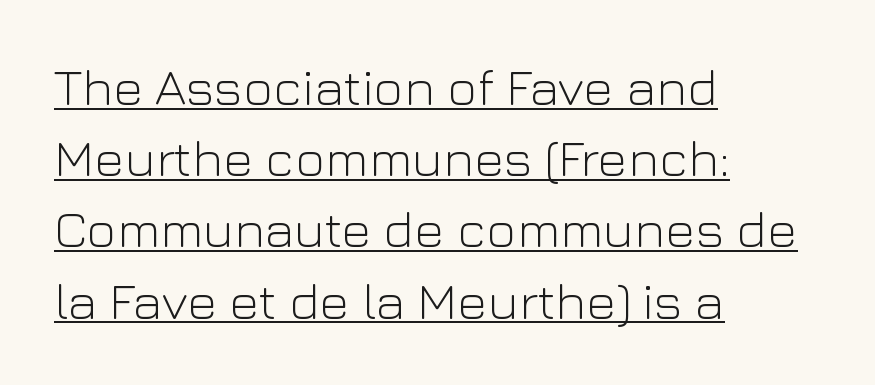
Vertically, the passage feels balanced, rows spaced as you'd expect. Here the glyphs are tracked normally, forming tight word shapes. This rendering features underlined lettering. The letters look calm and open, with moderate or lighter stems. These lines are rendered in a variable-pitch font. Nope, not italic — everything's standing straight.
